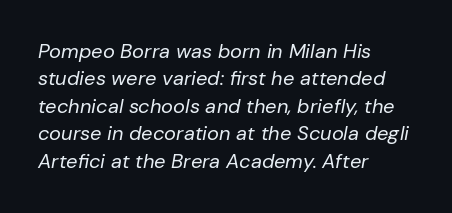
{"italic": "yes", "lean": "right", "slant_degrees": 10, "bold": "no", "underline": "no", "align": "left", "line_spacing": "normal", "line_spacing_ratio": 1.37, "letter_spacing": "normal", "letter_spacing_em": 0.0, "glyph_px": 20}
